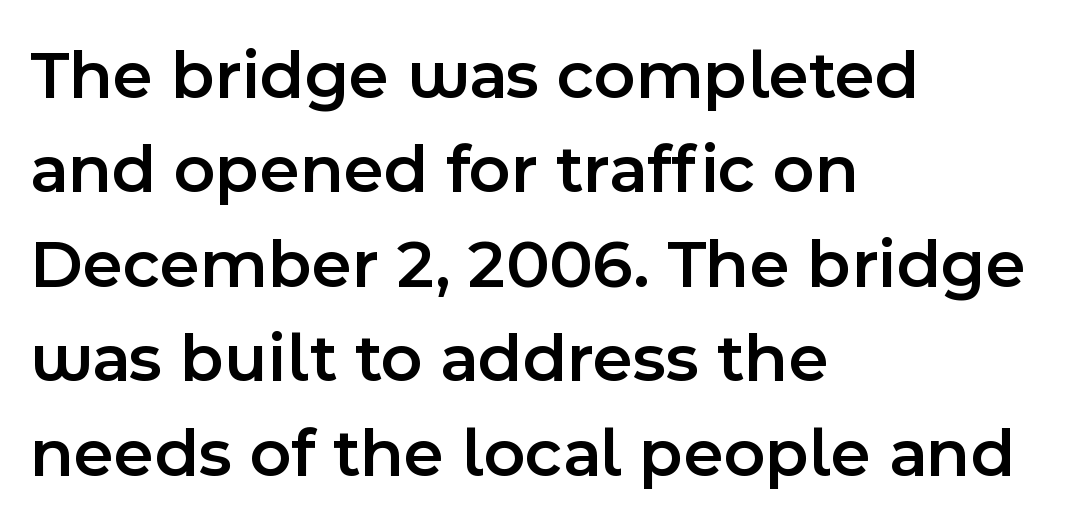
The image shows 70 px semibold sans-serif type, upright; set left-aligned, normal line spacing (1.35x), normal letter spacing, not underlined; a medium x-height.
